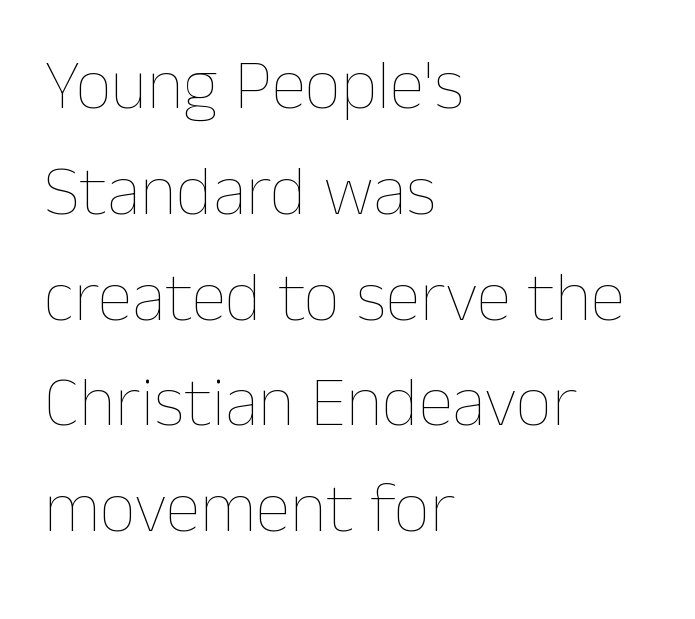
Q: Is the text bold? A: No.
Q: Is the text italic (slanted)? A: No, it is upright.
Q: Is the text underlined? A: No.
Q: How is the paragraph aligned? A: Left-aligned.
Q: Is the spacing between letters normal or unusually wide? A: Normal.
Q: Is the spacing between lines tight, normal or loose? A: Normal.
Q: Width (condensed, normal, or wide)? A: Normal.
Q: Stroke contrast? A: Low.
Q: x-height? A: Medium.
Q: Monospaced? A: No.
